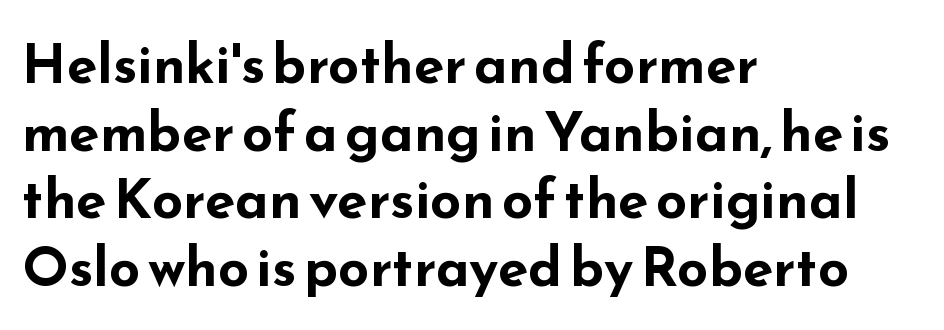
Here the designer chose a conventional face with non-uniform glyph widths. Plenty of ink on the page — the face is bold. Compared with typical body copy, the letter spacing here is the same. A classic flush-left, rag-right setting is used for this passage. Serifs: no, the terminals of the letterforms are clean.
